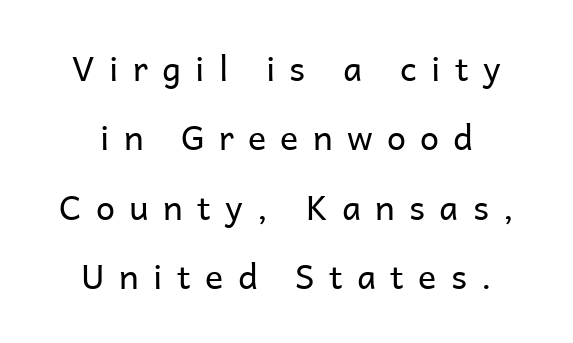
{"serif": "no", "italic": "no", "bold": "no", "weight": "regular", "width": "normal", "stroke_contrast": "low", "x_height": "medium", "monospaced": "no", "underline": "no", "align": "center", "line_spacing": "loose", "line_spacing_ratio": 2.04, "letter_spacing": "wide", "letter_spacing_em": 0.42, "glyph_px": 34}
